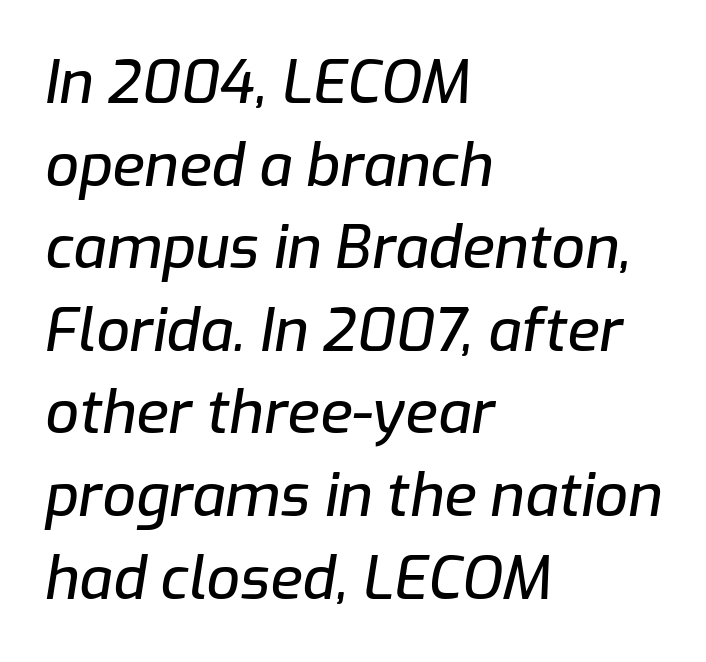
The whole block is typeset with a tilt. Notice how the passage keeps a crisp vertical edge on the left only. The face used here is rendered with its standard letterfit. Horizontal bands of white between lines are of average thickness. The strip under each line holds only bare page.
